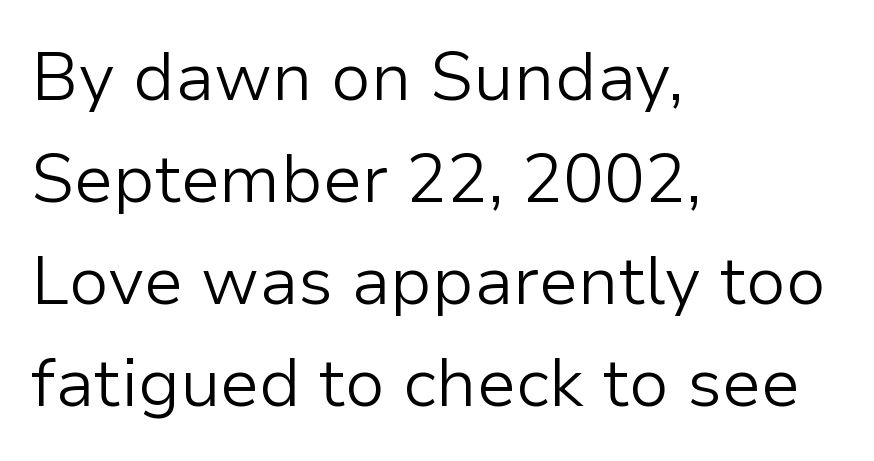
Q: Is the text bold? A: No.
Q: Is the text italic (slanted)? A: No, it is upright.
Q: Is the typeface a serif or a sans-serif typeface? A: Sans-serif.
Q: Is the text underlined? A: No.
Q: How is the paragraph aligned? A: Left-aligned.
Q: Is the spacing between letters normal or unusually wide? A: Normal.
Q: Is the spacing between lines tight, normal or loose? A: Normal.
Q: Width (condensed, normal, or wide)? A: Normal.
Q: Stroke contrast? A: Low.
Q: x-height? A: Medium.
Q: Monospaced? A: No.
